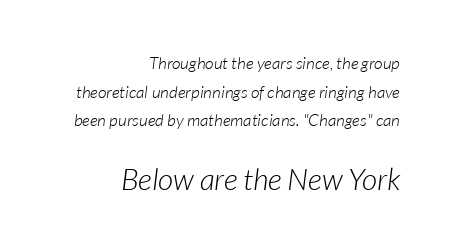
The image shows 30 px light sans-serif type; set right-aligned, normal line spacing (1.68x), normal letter spacing, not underlined; the second (bottom) block is 1.76x larger; low stroke contrast and a medium x-height.
